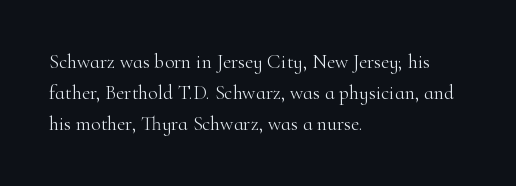
The image shows 20 px text type, upright; set left-aligned, normal line spacing (1.56x), normal letter spacing, not underlined.
